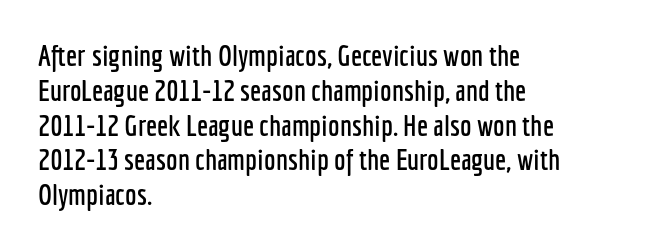
Short note: letters normally spaced. Has an underline been added? It has not. Line beginnings align vertically; line endings do not. Do the characters align in a grid? No, the font is proportional.
